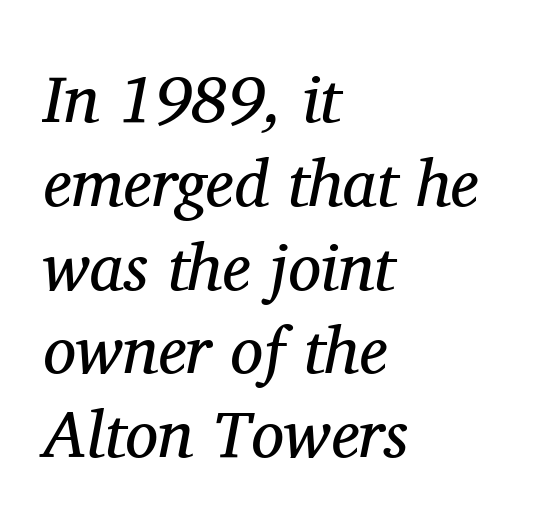
Q: Is the text bold? A: No.
Q: Is the text italic (slanted)? A: Yes, it leans right by about 11 degrees.
Q: Is the typeface a serif or a sans-serif typeface? A: Serif.
Q: Is the text underlined? A: No.
Q: How is the paragraph aligned? A: Left-aligned.
Q: Is the spacing between letters normal or unusually wide? A: Normal.
Q: Is the spacing between lines tight, normal or loose? A: Normal.
Q: Width (condensed, normal, or wide)? A: Normal.
Q: Stroke contrast? A: Medium.
Q: x-height? A: Medium.
Q: Monospaced? A: No.
